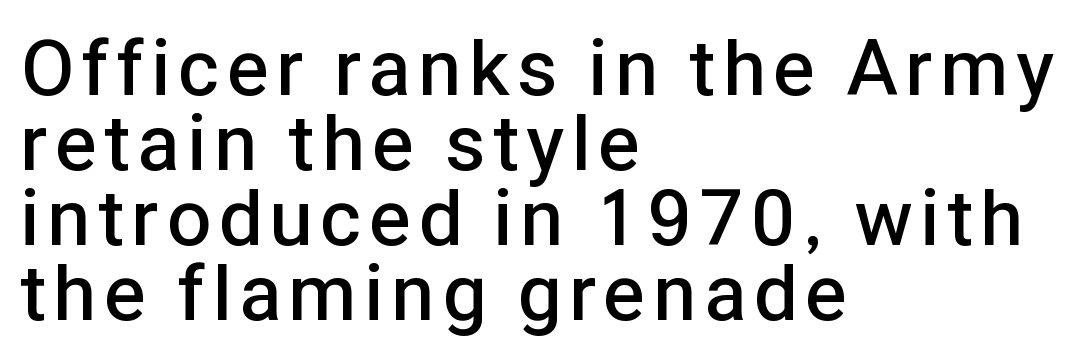
The face used here is proportionally spaced, like ordinary book or web type. Posture: upright roman. The typeface chosen for these lines omits serifs. Caption: semibold face, moderately heavy strokes. Reading down the column, the eye jumps only a short way to each next line.
